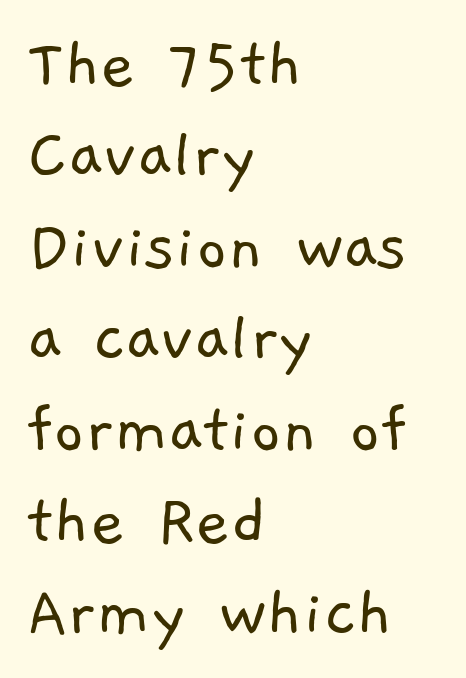
The image shows 75 px light sans-serif type; set left-aligned, line spacing 1.22x, normal letter spacing, not underlined; low stroke contrast and a medium x-height.
